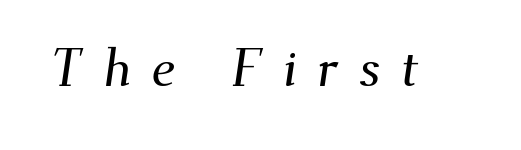
{"serif": "yes", "width": "normal", "stroke_contrast": "medium", "x_height": "small", "monospaced": "no", "underline": "no", "letter_spacing": "wide", "letter_spacing_em": 0.38, "glyph_px": 53}
